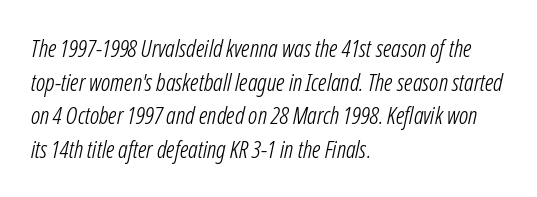
The image shows 24 px text type, italic (leaning right); set left-aligned, normal line spacing (1.4x), normal letter spacing, not underlined.
